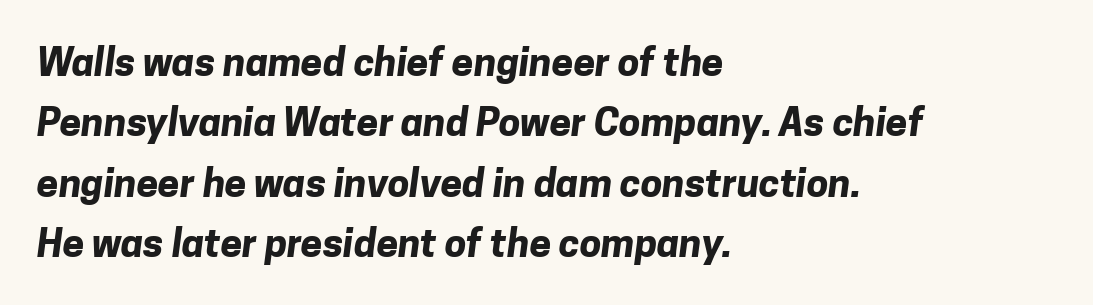
Grotesque or geometric, the face here clearly has no serifs. Is there much room between lines? A standard amount, neither cramped nor airy. Visually the block forms a straight wall on the left and a jagged coastline on the right. Each letter keeps its own natural width here, so spacing adapts to shape. Characters follow at the spacing the type designer built in. The characters look thick and weighty, a clear bold.
